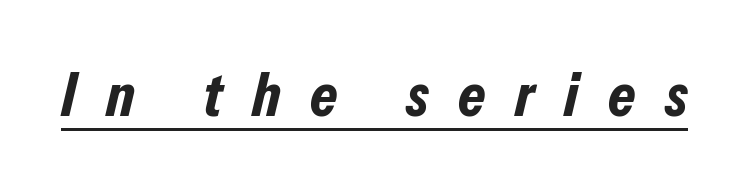
{"italic": "yes", "lean": "right", "slant_degrees": 13, "bold": "yes", "weight": "bold", "width": "condensed", "stroke_contrast": "low", "x_height": "medium", "monospaced": "no", "underline": "yes", "letter_spacing": "wide", "letter_spacing_em": 0.48, "glyph_px": 62}
